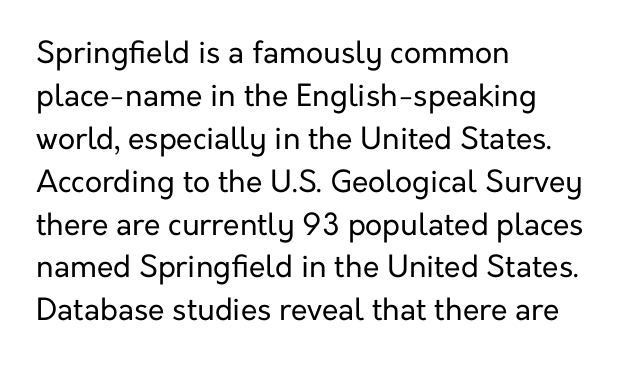
{"serif": "no", "italic": "no", "bold": "no", "weight": "regular", "width": "normal", "stroke_contrast": "low", "x_height": "medium", "monospaced": "no", "underline": "no", "align": "left", "line_spacing": "normal", "line_spacing_ratio": 1.43, "letter_spacing": "normal", "letter_spacing_em": 0.0, "glyph_px": 30}
